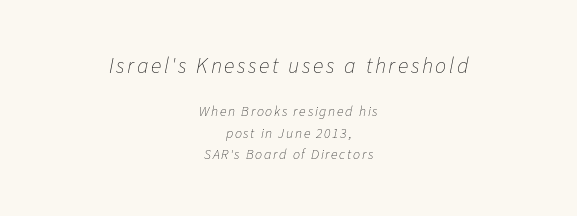
{"italic": "yes", "lean": "right", "slant_degrees": 11, "bold": "no", "underline": "no", "align": "center", "line_spacing": "normal", "line_spacing_ratio": 1.53, "larger_block": "first", "size_ratio": 1.57, "glyph_px": 22}
